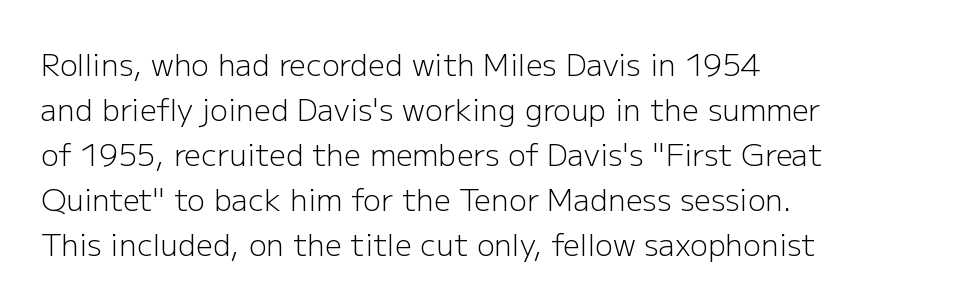
The image shows 30 px light sans-serif type, upright; set left-aligned, normal line spacing (1.5x), normal letter spacing, not underlined; low stroke contrast and a medium x-height.
